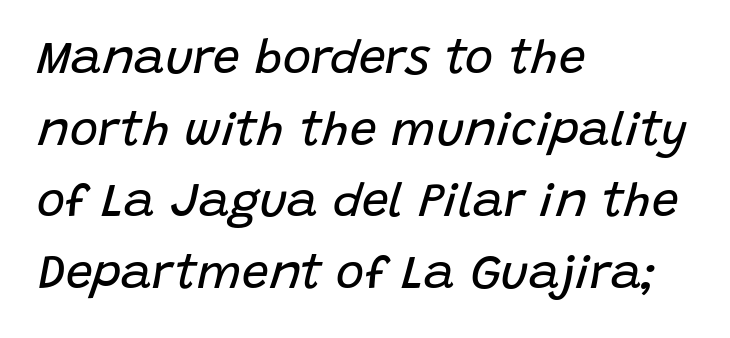
The image shows 48 px regular-weight type, italic (leaning right); set left-aligned, normal line spacing (1.49x), normal letter spacing, not underlined; low stroke contrast and a large x-height.
